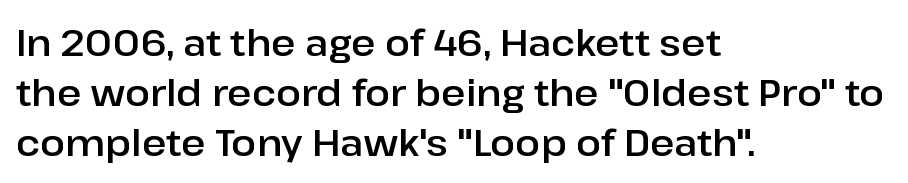
Q: Is the text italic (slanted)? A: No, it is upright.
Q: Is the typeface a serif or a sans-serif typeface? A: Sans-serif.
Q: Is the text underlined? A: No.
Q: How is the paragraph aligned? A: Left-aligned.
Q: Is the spacing between letters normal or unusually wide? A: Normal.
Q: Is the spacing between lines tight, normal or loose? A: Normal.
Q: Width (condensed, normal, or wide)? A: Normal.
Q: Stroke contrast? A: Low.
Q: x-height? A: Medium.
Q: Monospaced? A: No.
